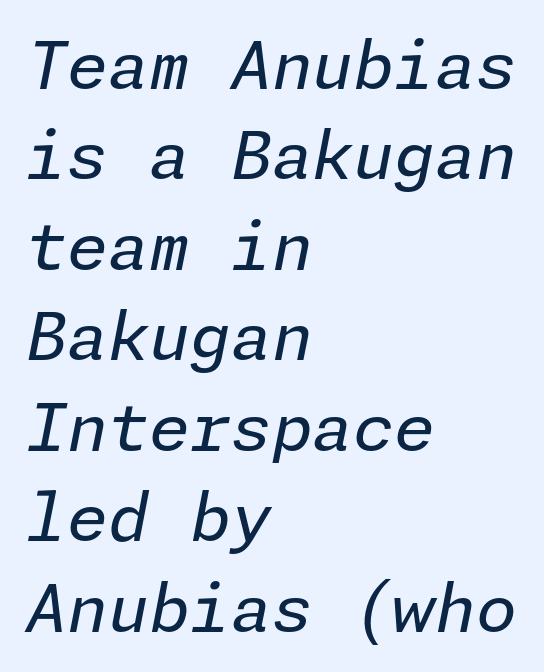
Q: Is the text bold? A: No.
Q: Is the text italic (slanted)? A: Yes, it leans right by about 11 degrees.
Q: Is the text underlined? A: No.
Q: How is the paragraph aligned? A: Left-aligned.
Q: Is the spacing between letters normal or unusually wide? A: Normal.
Q: Is the spacing between lines tight, normal or loose? A: Normal.
Q: Width (condensed, normal, or wide)? A: Normal.
Q: Stroke contrast? A: Low.
Q: x-height? A: Medium.
